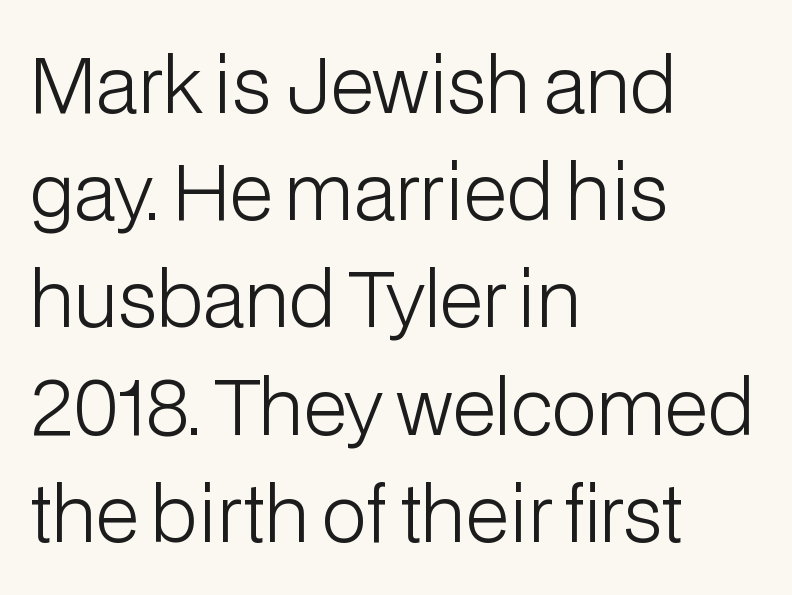
{"serif": "no", "italic": "no", "bold": "no", "weight": "light", "width": "normal", "stroke_contrast": "low", "x_height": "medium", "monospaced": "no", "underline": "no", "align": "left", "line_spacing": "normal", "line_spacing_ratio": 1.43, "letter_spacing": "normal", "letter_spacing_em": 0.0, "glyph_px": 75}
